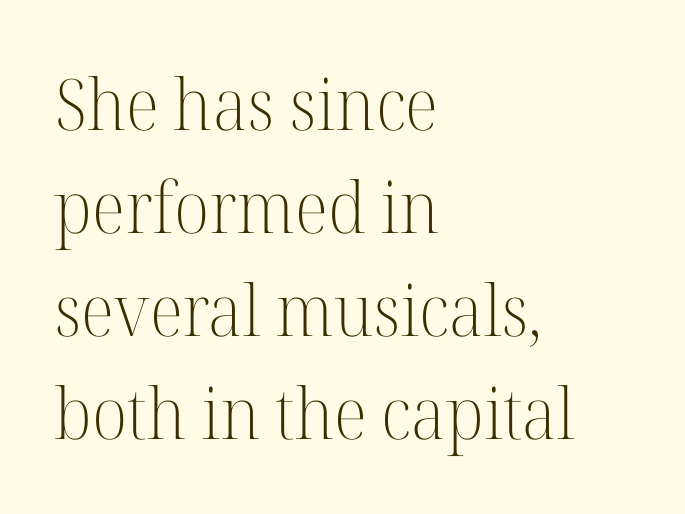
The image shows 71 px light serif type, upright; set left-aligned, normal line spacing (1.45x), normal letter spacing, not underlined; high stroke contrast and a medium x-height.
